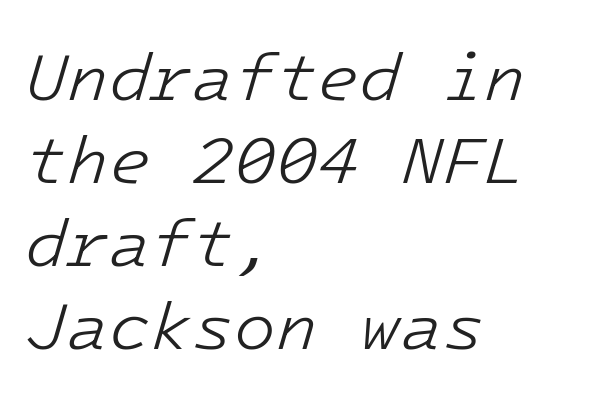
{"italic": "yes", "lean": "right", "slant_degrees": 16, "bold": "no", "weight": "light", "width": "normal", "stroke_contrast": "low", "x_height": "medium", "monospaced": "yes", "underline": "no", "align": "left", "line_spacing_ratio": 1.22, "letter_spacing": "normal", "letter_spacing_em": 0.0, "glyph_px": 68}
